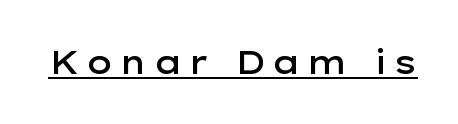
The image shows 33 px semibold, wide sans-serif type, upright; set underlined; low stroke contrast and a medium x-height.
